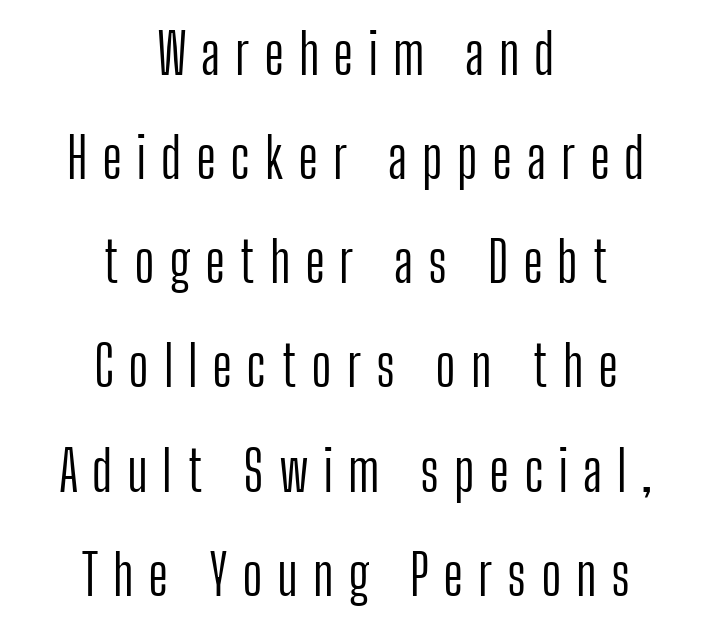
{"serif": "no", "italic": "no", "bold": "no", "weight": "light", "width": "condensed", "stroke_contrast": "low", "x_height": "medium", "monospaced": "no", "underline": "no", "align": "center", "line_spacing_ratio": 1.86, "letter_spacing": "wide", "letter_spacing_em": 0.26, "glyph_px": 56}
